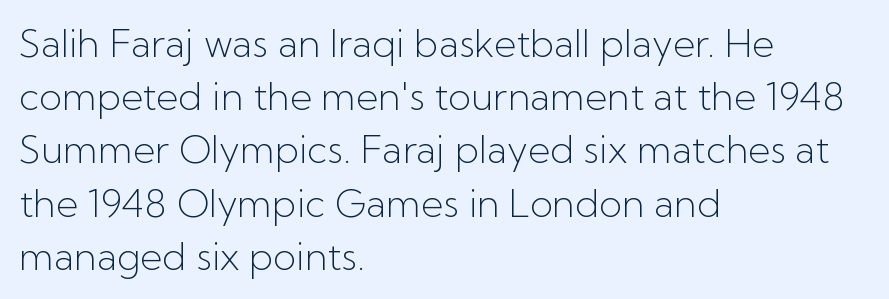
{"serif": "no", "italic": "no", "bold": "no", "weight": "light", "width": "normal", "stroke_contrast": "low", "x_height": "medium", "monospaced": "no", "underline": "no", "align": "left", "line_spacing": "normal", "line_spacing_ratio": 1.4, "letter_spacing": "normal", "letter_spacing_em": 0.0, "glyph_px": 38}
